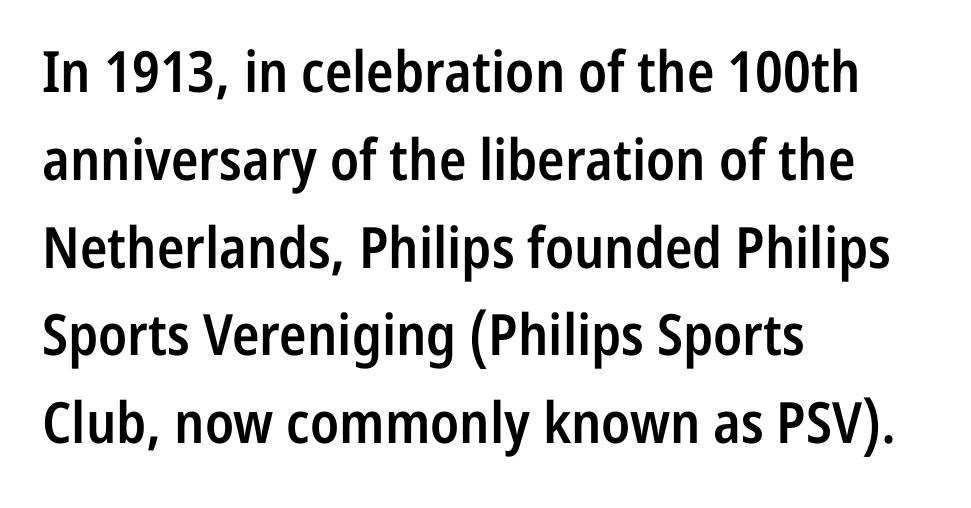
Q: Is the text bold? A: Semi-bold.
Q: Is the text italic (slanted)? A: No, it is upright.
Q: Is the typeface a serif or a sans-serif typeface? A: Sans-serif.
Q: Is the text underlined? A: No.
Q: How is the paragraph aligned? A: Left-aligned.
Q: Is the spacing between letters normal or unusually wide? A: Normal.
Q: Is the spacing between lines tight, normal or loose? A: Normal.
Q: Width (condensed, normal, or wide)? A: Condensed.
Q: Stroke contrast? A: Low.
Q: x-height? A: Medium.
Q: Monospaced? A: No.
